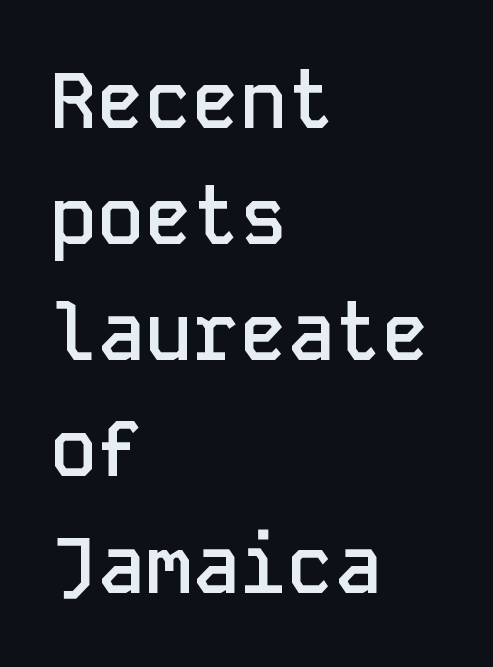
Q: Is the text bold? A: Semi-bold.
Q: Is the text italic (slanted)? A: No, it is upright.
Q: Is the typeface a serif or a sans-serif typeface? A: Sans-serif.
Q: Is the text underlined? A: No.
Q: How is the paragraph aligned? A: Left-aligned.
Q: Is the spacing between letters normal or unusually wide? A: Normal.
Q: Is the spacing between lines tight, normal or loose? A: Normal.
Q: Width (condensed, normal, or wide)? A: Normal.
Q: Stroke contrast? A: Low.
Q: x-height? A: Medium.
Q: Monospaced? A: Yes.
